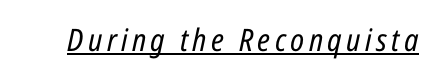
Q: Is the text bold? A: No.
Q: Is the text italic (slanted)? A: Yes, it leans right by about 12 degrees.
Q: Is the text underlined? A: Yes.
Q: Width (condensed, normal, or wide)? A: Condensed.
Q: Stroke contrast? A: Low.
Q: x-height? A: Medium.
Q: Monospaced? A: No.
